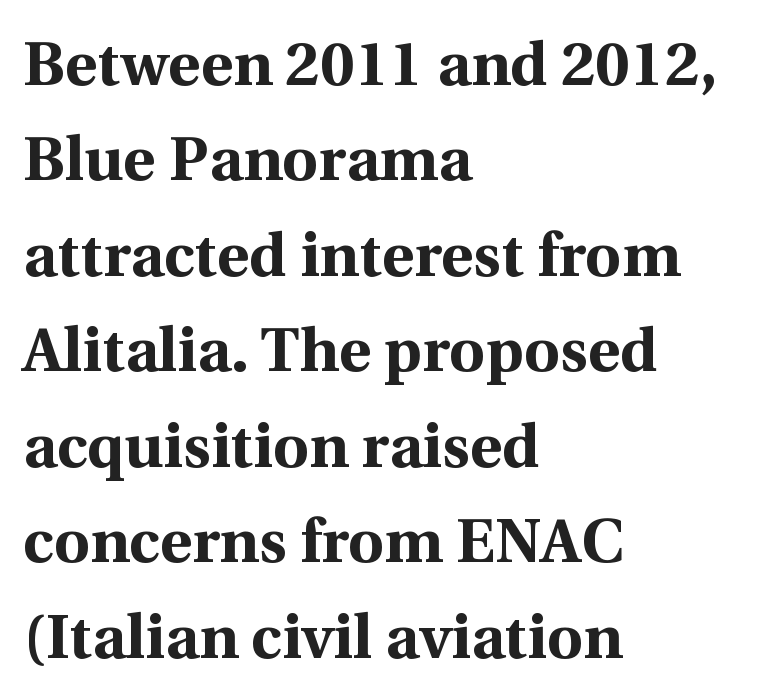
Q: Is the text bold? A: Yes.
Q: Is the text italic (slanted)? A: No, it is upright.
Q: Is the typeface a serif or a sans-serif typeface? A: Serif.
Q: Is the text underlined? A: No.
Q: How is the paragraph aligned? A: Left-aligned.
Q: Is the spacing between letters normal or unusually wide? A: Normal.
Q: Is the spacing between lines tight, normal or loose? A: Normal.
Q: Width (condensed, normal, or wide)? A: Normal.
Q: x-height? A: Medium.
Q: Monospaced? A: No.
